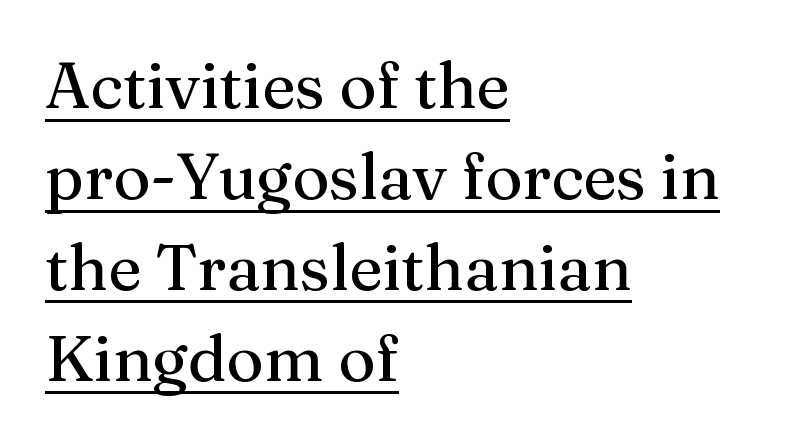
The image shows 64 px serif type, upright; set left-aligned, normal line spacing (1.42x), normal letter spacing, underlined; medium stroke contrast and a medium x-height.
